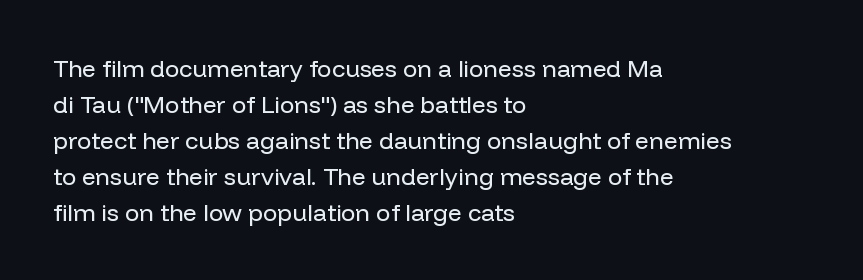
There is no visible air inserted between adjacent glyphs. The rendering anchors every line to the left-hand side. Counters stay open thanks to moderate or lighter strokes. Is there much room between lines? A standard amount, neither cramped nor airy. Type without underlining.
